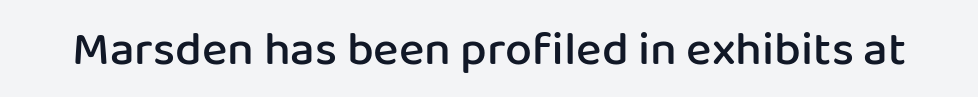
{"serif": "no", "italic": "no", "bold": "semi", "weight": "semibold", "width": "normal", "stroke_contrast": "low", "x_height": "medium", "monospaced": "no", "underline": "no", "letter_spacing": "normal", "letter_spacing_em": 0.0, "glyph_px": 48}
